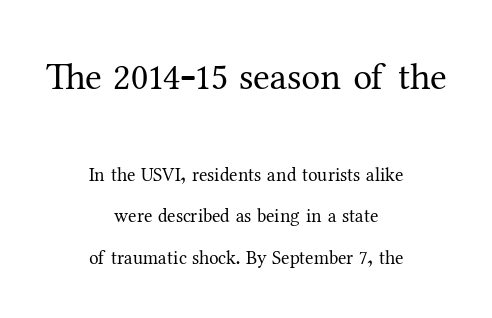
Q: Is the text bold? A: No.
Q: Is the text italic (slanted)? A: No, it is upright.
Q: Is the typeface a serif or a sans-serif typeface? A: Serif.
Q: Is the text underlined? A: No.
Q: How is the paragraph aligned? A: Centered.
Q: Is the spacing between letters normal or unusually wide? A: Normal.
Q: Is the spacing between lines tight, normal or loose? A: Loose.
Q: Which block of text is set in a larger size, the first (top) or the second (bottom)? A: The first (top) one.
Q: Width (condensed, normal, or wide)? A: Normal.
Q: Stroke contrast? A: Medium.
Q: x-height? A: Medium.
Q: Monospaced? A: No.
